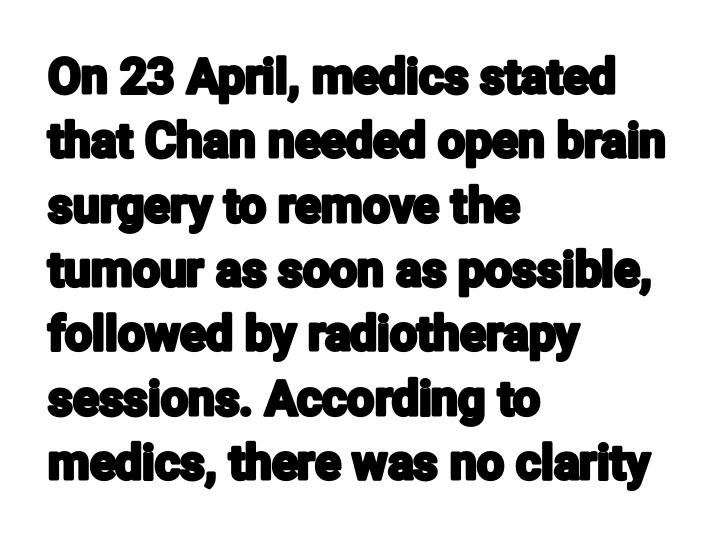
Q: Is the text italic (slanted)? A: No, it is upright.
Q: Is the typeface a serif or a sans-serif typeface? A: Sans-serif.
Q: Is the text underlined? A: No.
Q: How is the paragraph aligned? A: Left-aligned.
Q: Is the spacing between letters normal or unusually wide? A: Normal.
Q: Is the spacing between lines tight, normal or loose? A: Normal.
Q: Width (condensed, normal, or wide)? A: Condensed.
Q: Stroke contrast? A: Low.
Q: x-height? A: Medium.
Q: Monospaced? A: No.
